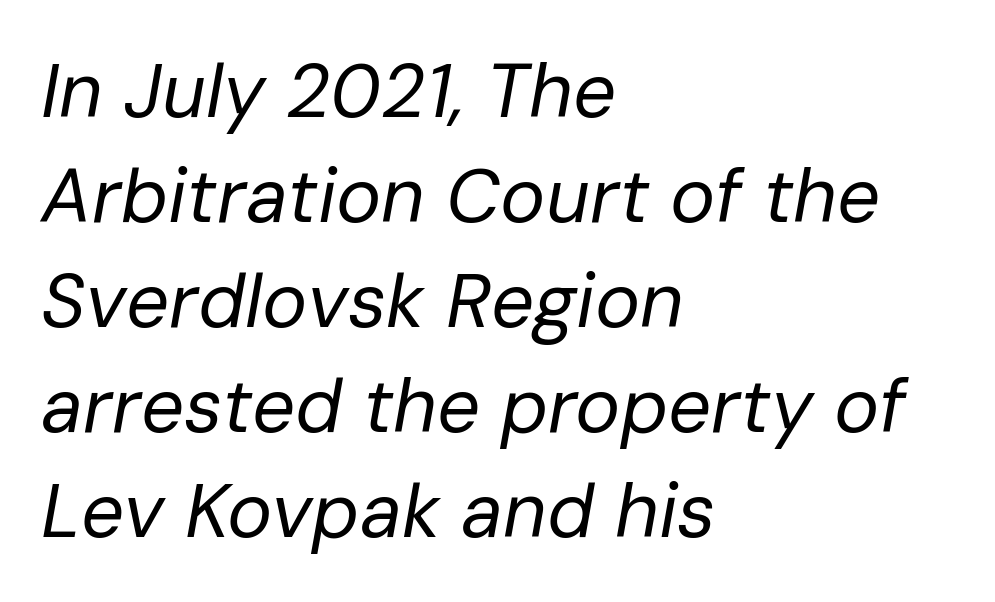
Character widths vary here, with narrow letters taking less room than wide ones. Ink coverage per letter is moderate at most. Is the block centered? No — it sits flush against the left margin. This rendering features lettering with no underline. Nothing unusual about the tracking: characters are spaced as the font intends. Line spacing here is normal.
